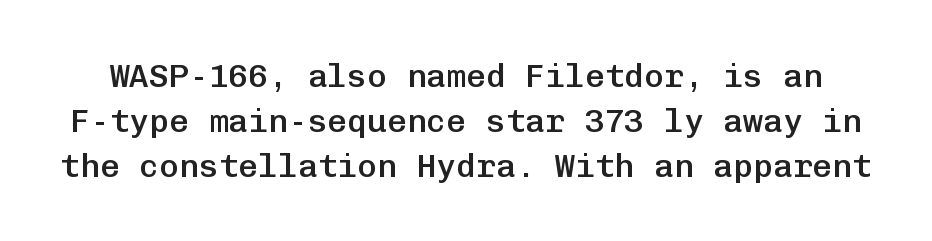
{"serif": "no", "italic": "no", "bold": "semi", "weight": "semibold", "width": "normal", "stroke_contrast": "low", "x_height": "medium", "monospaced": "yes", "underline": "no", "line_spacing": "normal", "line_spacing_ratio": 1.36, "letter_spacing": "normal", "letter_spacing_em": 0.0, "glyph_px": 33}
